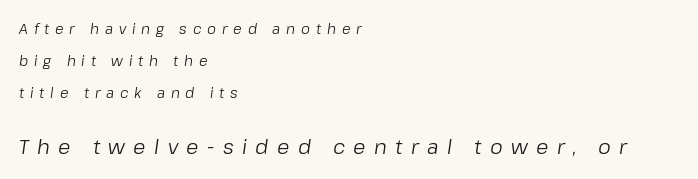
When letters slant like this, we call the style italic. The zone under the glyphs is completely vacant. Is the block centered? No — it sits flush against the left margin. Compared with a typical body face, this is equally light or lighter still.
